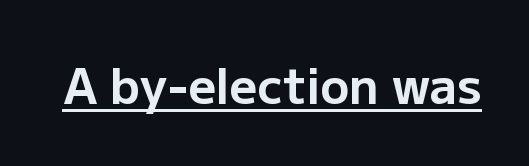
Q: Is the text bold? A: Yes.
Q: Is the text italic (slanted)? A: No, it is upright.
Q: Is the typeface a serif or a sans-serif typeface? A: Sans-serif.
Q: Is the text underlined? A: Yes.
Q: Is the spacing between letters normal or unusually wide? A: Normal.
Q: Width (condensed, normal, or wide)? A: Normal.
Q: Stroke contrast? A: Low.
Q: x-height? A: Medium.
Q: Monospaced? A: No.
